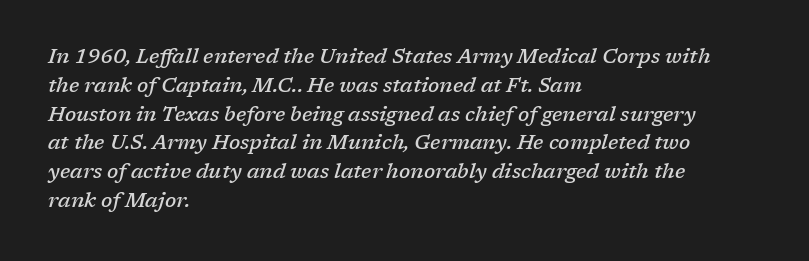
The image shows 20 px text type, italic (leaning right); set left-aligned, normal line spacing (1.44x), normal letter spacing, not underlined.
